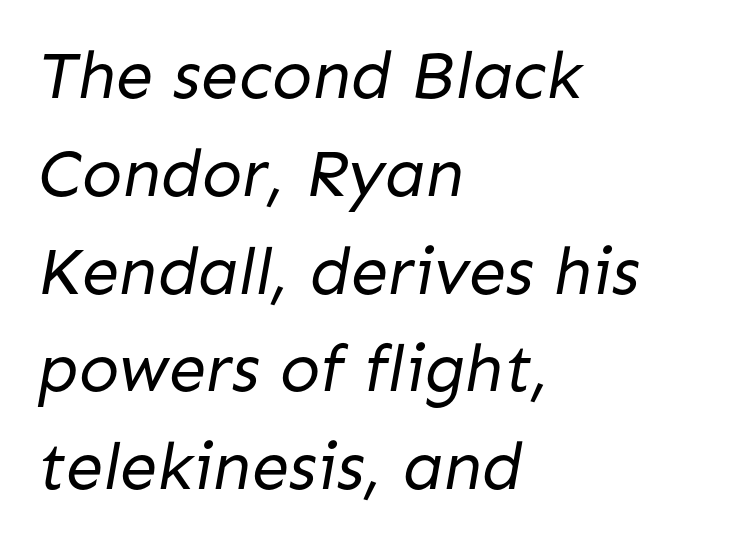
Q: Is the text bold? A: No.
Q: Is the typeface a serif or a sans-serif typeface? A: Sans-serif.
Q: Is the text underlined? A: No.
Q: How is the paragraph aligned? A: Left-aligned.
Q: Is the spacing between letters normal or unusually wide? A: Normal.
Q: Is the spacing between lines tight, normal or loose? A: Normal.
Q: Width (condensed, normal, or wide)? A: Normal.
Q: Stroke contrast? A: Low.
Q: x-height? A: Medium.
Q: Monospaced? A: No.
